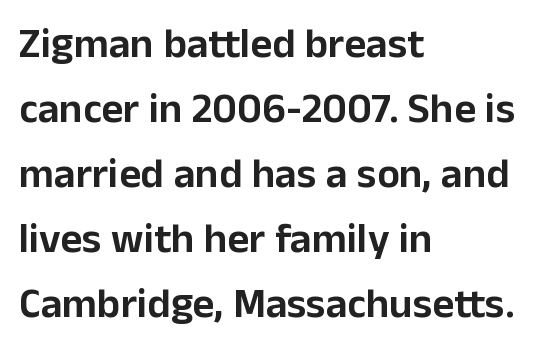
Q: Is the text italic (slanted)? A: No, it is upright.
Q: Is the typeface a serif or a sans-serif typeface? A: Sans-serif.
Q: Is the text underlined? A: No.
Q: How is the paragraph aligned? A: Left-aligned.
Q: Is the spacing between letters normal or unusually wide? A: Normal.
Q: Is the spacing between lines tight, normal or loose? A: Normal.
Q: Width (condensed, normal, or wide)? A: Normal.
Q: Stroke contrast? A: Low.
Q: x-height? A: Medium.
Q: Monospaced? A: No.
